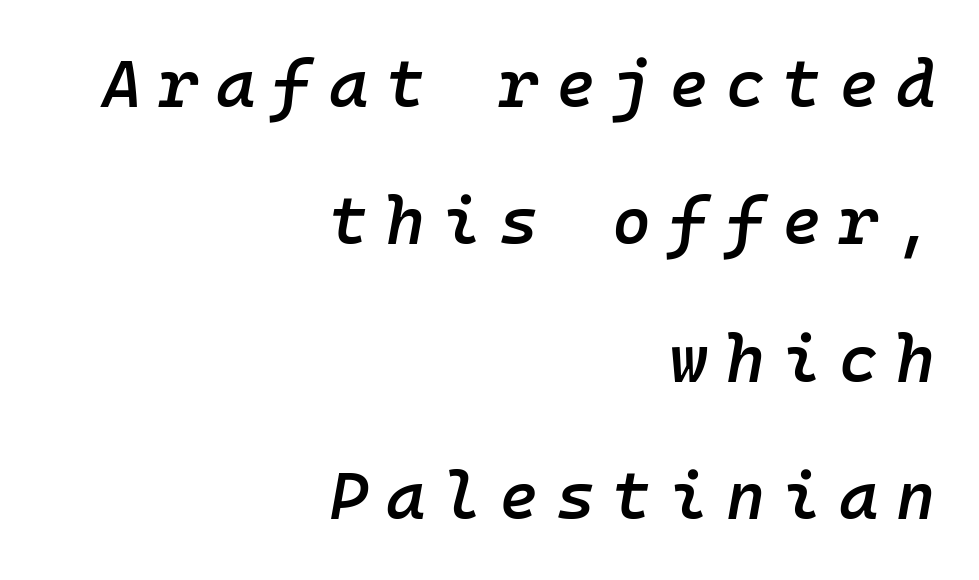
{"italic": "yes", "lean": "right", "slant_degrees": 10, "bold": "semi", "weight": "semibold", "width": "normal", "stroke_contrast": "low", "x_height": "medium", "monospaced": "yes", "underline": "no", "align": "right", "line_spacing": "loose", "line_spacing_ratio": 2.05, "letter_spacing": "wide", "letter_spacing_em": 0.26, "glyph_px": 67}
